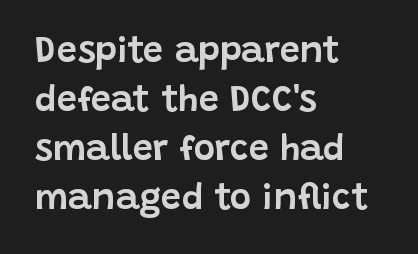
The line texture is even and compact thanks to regular tracking. These lines are composed in type without serifs. Whoever set this chose a conventional vertical rhythm. This rendering features lettering with no underline.
